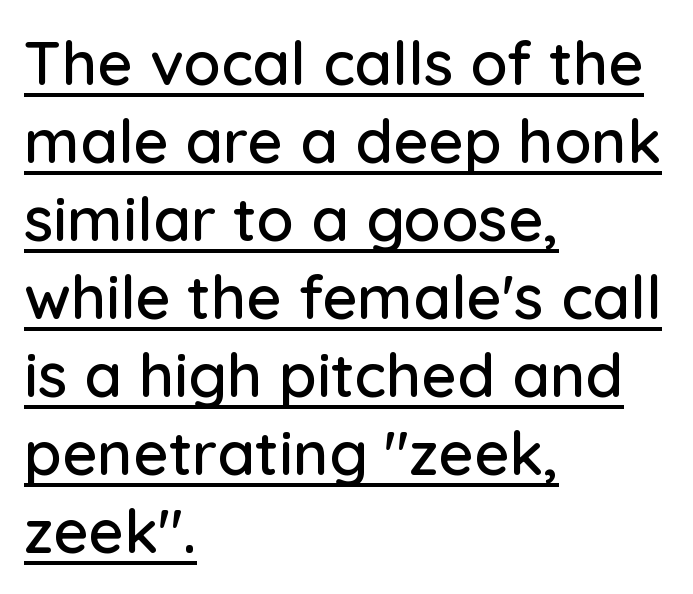
Q: Is the text italic (slanted)? A: No, it is upright.
Q: Is the typeface a serif or a sans-serif typeface? A: Sans-serif.
Q: Is the text underlined? A: Yes.
Q: How is the paragraph aligned? A: Left-aligned.
Q: Is the spacing between letters normal or unusually wide? A: Normal.
Q: Is the spacing between lines tight, normal or loose? A: Normal.
Q: Width (condensed, normal, or wide)? A: Normal.
Q: Stroke contrast? A: Low.
Q: x-height? A: Medium.
Q: Monospaced? A: No.
